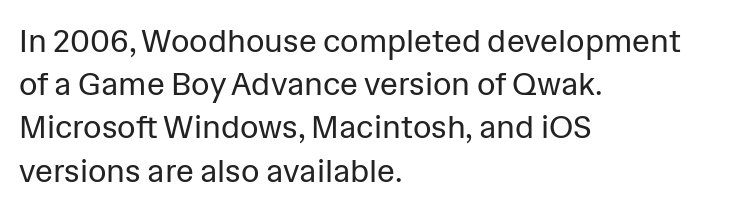
Bold? No — there's no thickening of the strokes. A normal amount of white space separates one row of letters from the next. Examine the stroke ends and you'll find no serifs. Descenders are the only things crossing below the line. Is this a fixed-width face? No — the glyphs have proportional, varying widths. You can tell it's not italic because the verticals are truly vertical.
